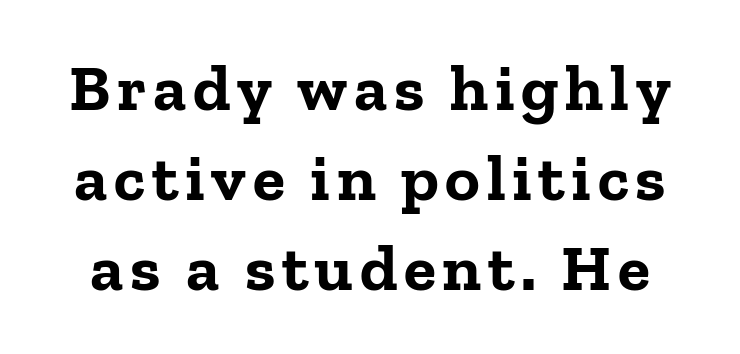
Q: Is the text bold? A: Yes.
Q: Is the text italic (slanted)? A: No, it is upright.
Q: Is the typeface a serif or a sans-serif typeface? A: Serif.
Q: Is the text underlined? A: No.
Q: Is the spacing between lines tight, normal or loose? A: Normal.
Q: Width (condensed, normal, or wide)? A: Normal.
Q: Stroke contrast? A: Low.
Q: x-height? A: Medium.
Q: Monospaced? A: No.
